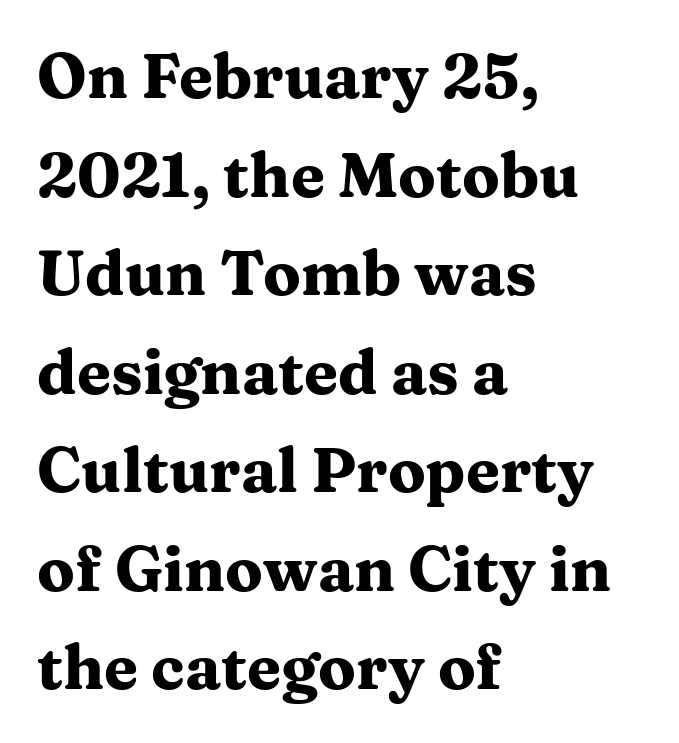
{"serif": "yes", "italic": "no", "bold": "yes", "weight": "heavy", "width": "wide", "stroke_contrast": "medium", "x_height": "medium", "monospaced": "no", "underline": "no", "align": "left", "line_spacing": "normal", "line_spacing_ratio": 1.59, "letter_spacing": "normal", "letter_spacing_em": 0.0, "glyph_px": 62}
